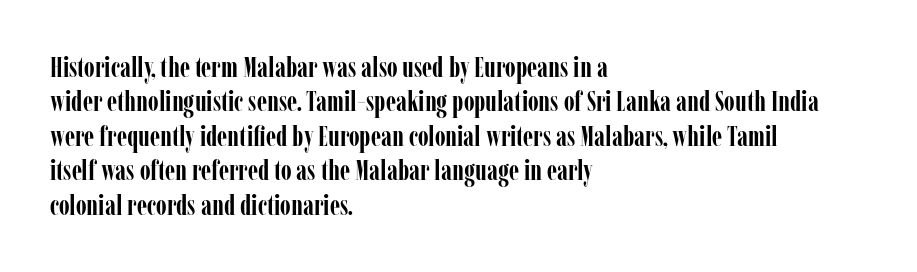
The image shows 28 px semibold, condensed serif type, upright; set left-aligned, line spacing 1.23x, normal letter spacing, not underlined; low stroke contrast and a medium x-height.
